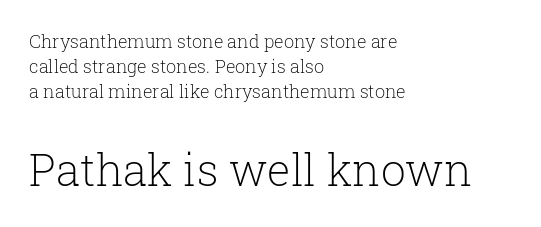
Q: Is the text bold? A: No.
Q: Is the text italic (slanted)? A: No, it is upright.
Q: Is the typeface a serif or a sans-serif typeface? A: Serif.
Q: Is the text underlined? A: No.
Q: How is the paragraph aligned? A: Left-aligned.
Q: Is the spacing between letters normal or unusually wide? A: Normal.
Q: Is the spacing between lines tight, normal or loose? A: Normal.
Q: Which block of text is set in a larger size, the first (top) or the second (bottom)? A: The second (bottom) one.
Q: Width (condensed, normal, or wide)? A: Normal.
Q: Stroke contrast? A: Low.
Q: x-height? A: Medium.
Q: Monospaced? A: No.
